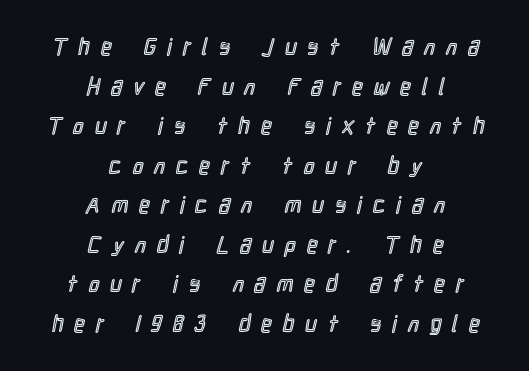
The image shows 23 px text type; set centered, line spacing 1.72x, unusually wide letter spacing (+0.49 em), not underlined.
